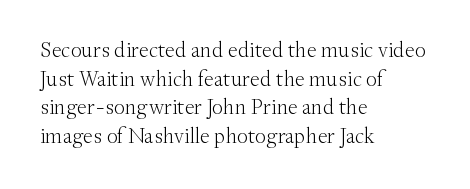
{"italic": "no", "bold": "no", "underline": "no", "align": "left", "line_spacing": "normal", "line_spacing_ratio": 1.3, "letter_spacing": "normal", "letter_spacing_em": 0.0, "glyph_px": 22}
